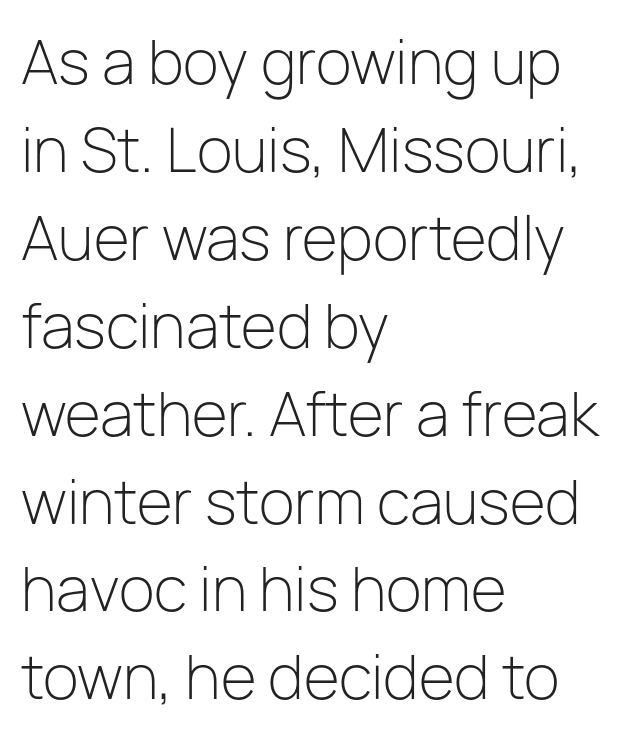
{"serif": "no", "italic": "no", "bold": "no", "weight": "light", "width": "normal", "stroke_contrast": "low", "x_height": "medium", "monospaced": "no", "underline": "no", "align": "left", "line_spacing": "normal", "line_spacing_ratio": 1.49, "letter_spacing": "normal", "letter_spacing_em": 0.0, "glyph_px": 59}
